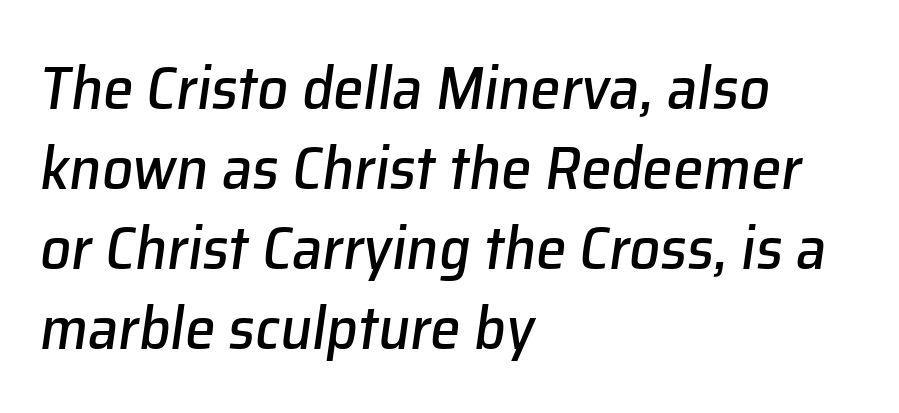
The image shows 61 px text type, italic (leaning right); set left-aligned, normal line spacing (1.31x), normal letter spacing, not underlined; low stroke contrast and a medium x-height.
